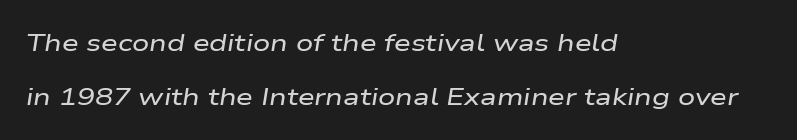
Q: Is the text italic (slanted)? A: Yes, it leans right by about 9 degrees.
Q: Is the text underlined? A: No.
Q: How is the paragraph aligned? A: Left-aligned.
Q: Is the spacing between letters normal or unusually wide? A: Normal.
Q: Is the spacing between lines tight, normal or loose? A: Loose.
